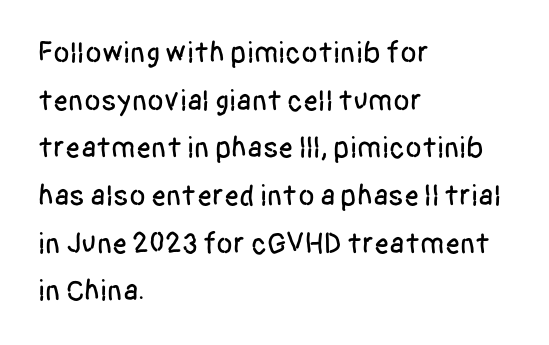
The image shows 30 px condensed sans-serif type, upright; set left-aligned, normal line spacing (1.59x), normal letter spacing, not underlined; low stroke contrast and a large x-height.
